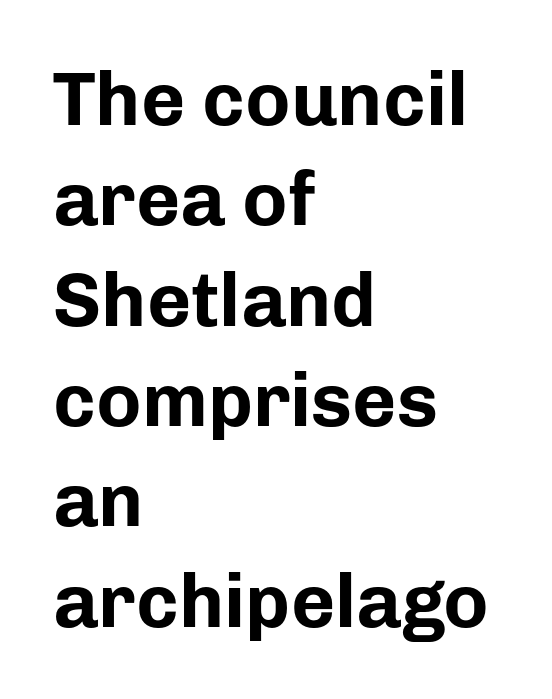
Italic? Not at all — the glyphs are vertical. Decoration check: the copy has no underline. Alignment: flush left. No feet cap the strokes, marking this as sans-serif type.
